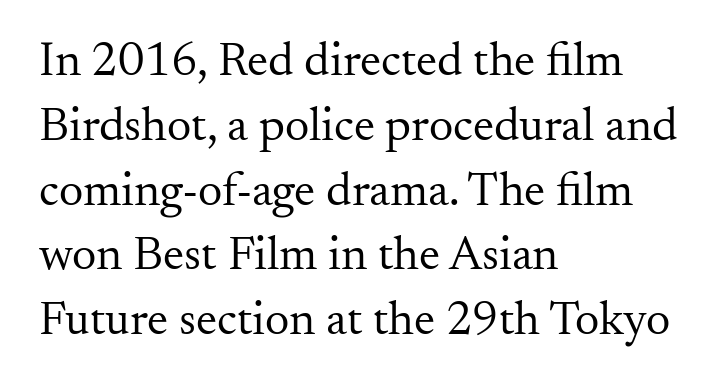
The image shows 48 px regular-weight serif type, upright; set left-aligned, normal line spacing (1.35x), normal letter spacing, not underlined; medium stroke contrast and a small x-height.
